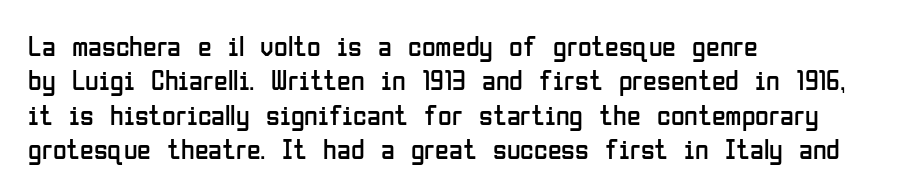
{"serif": "no", "italic": "no", "bold": "no", "weight": "regular", "width": "condensed", "stroke_contrast": "low", "x_height": "medium", "monospaced": "no", "underline": "no", "align": "left", "line_spacing_ratio": 1.23, "letter_spacing": "normal", "letter_spacing_em": 0.0, "glyph_px": 28}
